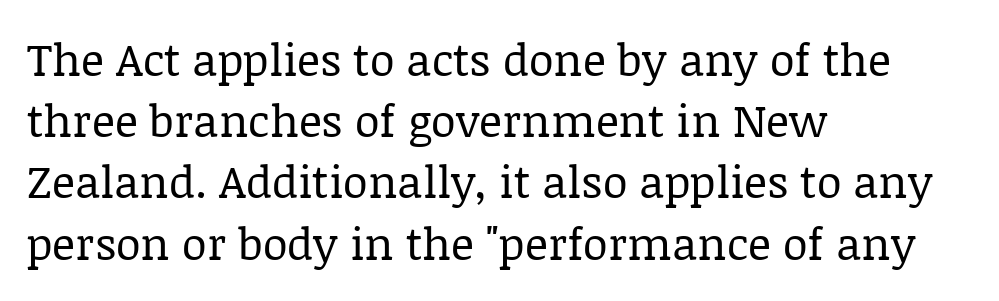
Ink coverage per letter is moderate at most. The face used here is proportionally spaced, like ordinary book or web type. This is serif lettering, the kind often seen in printed books. Standard letterfit; no display-style spreading of the glyphs. The block of text has a typical density, with ordinary space between rows.
